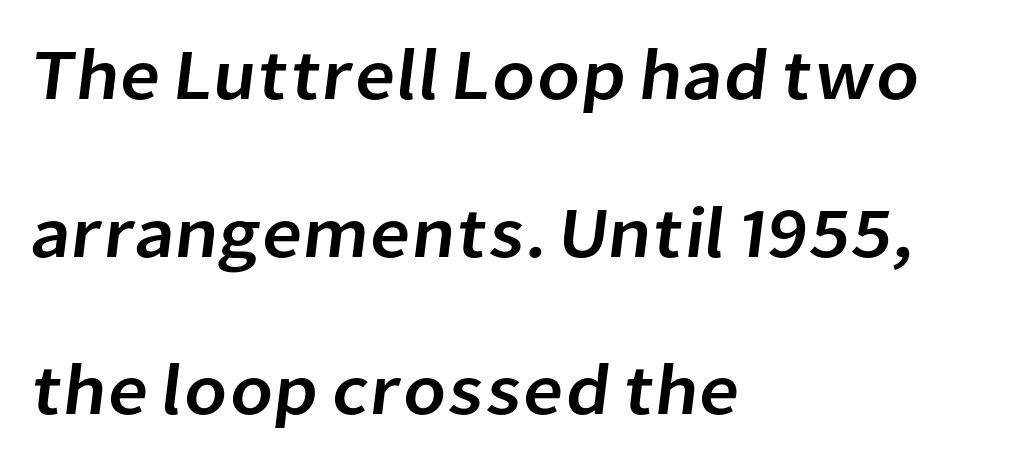
The glyphs are unaccompanied by any horizontal stroke below them. Is this a sans? Yes — the strokes have no serifs. Leading is clearly above the norm, producing a sparse column. This sample has the flowing, uneven cadence of proportional lettering. A classic flush-left, rag-right setting is used for this passage.
